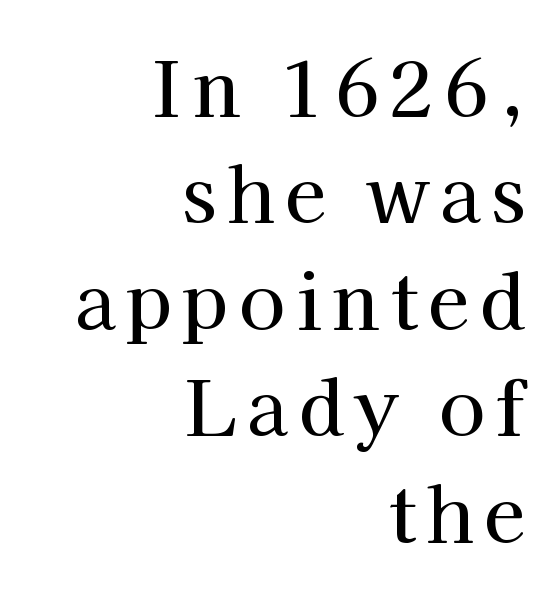
Q: Is the text italic (slanted)? A: No, it is upright.
Q: Is the typeface a serif or a sans-serif typeface? A: Serif.
Q: Is the text underlined? A: No.
Q: How is the paragraph aligned? A: Right-aligned.
Q: Is the spacing between lines tight, normal or loose? A: Normal.
Q: Width (condensed, normal, or wide)? A: Normal.
Q: Stroke contrast? A: High.
Q: x-height? A: Medium.
Q: Monospaced? A: No.
